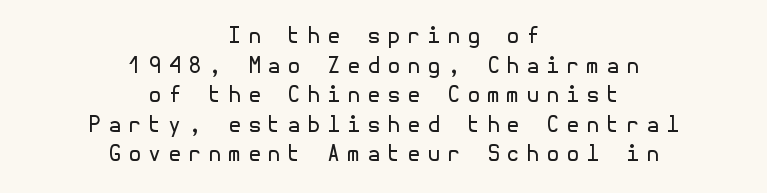
The image shows 21 px text type, upright; set centered, normal line spacing (1.41x), unusually wide letter spacing (+0.33 em), not underlined.
